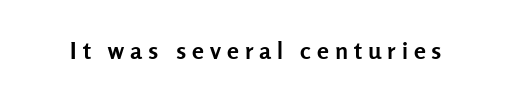
{"italic": "no", "bold": "yes", "underline": "no", "letter_spacing": "wide", "letter_spacing_em": 0.25, "glyph_px": 24}
